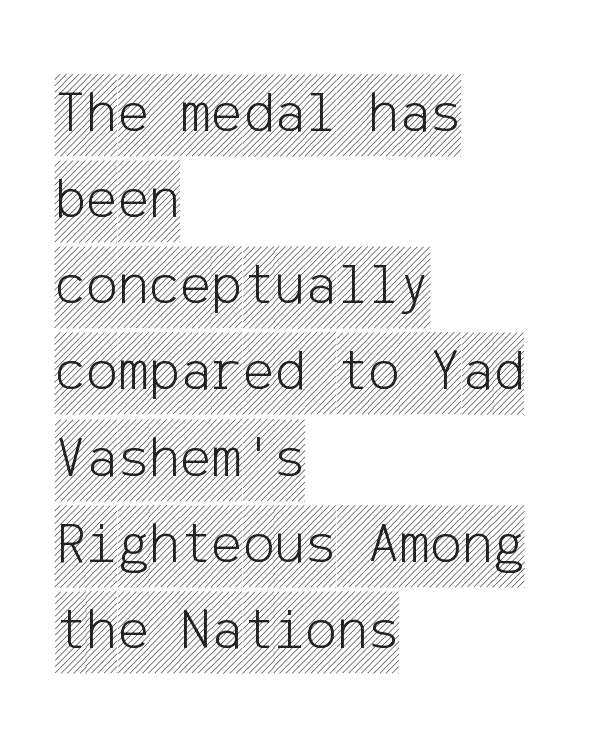
Q: Is the text italic (slanted)? A: No, it is upright.
Q: Is the text underlined? A: No.
Q: How is the paragraph aligned? A: Left-aligned.
Q: Is the spacing between letters normal or unusually wide? A: Normal.
Q: Is the spacing between lines tight, normal or loose? A: Normal.
Q: Width (condensed, normal, or wide)? A: Condensed.
Q: x-height? A: Large.
